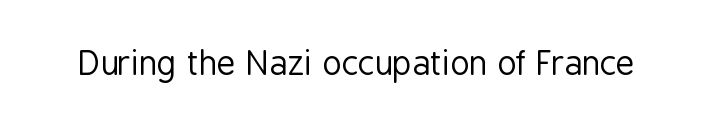
The image shows 33 px regular-weight, condensed sans-serif type, upright; set normal letter spacing, not underlined; low stroke contrast and a medium x-height.
